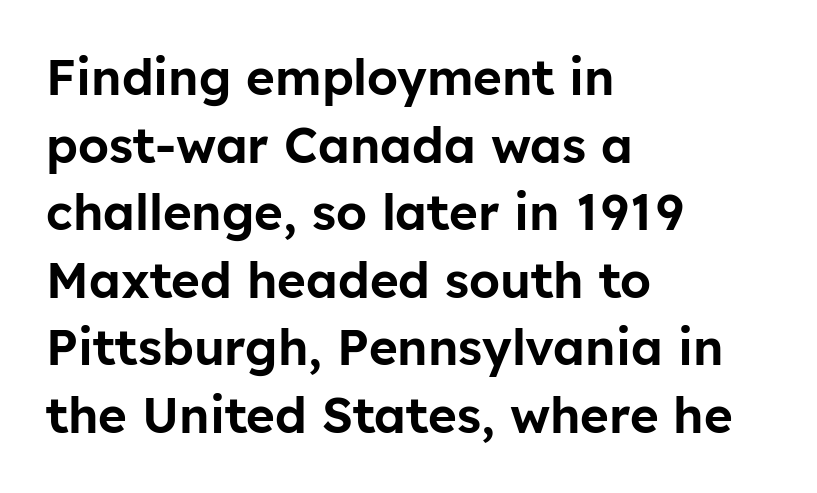
Q: Is the text italic (slanted)? A: No, it is upright.
Q: Is the typeface a serif or a sans-serif typeface? A: Sans-serif.
Q: Is the text underlined? A: No.
Q: How is the paragraph aligned? A: Left-aligned.
Q: Is the spacing between letters normal or unusually wide? A: Normal.
Q: Is the spacing between lines tight, normal or loose? A: Normal.
Q: Width (condensed, normal, or wide)? A: Normal.
Q: Stroke contrast? A: Low.
Q: x-height? A: Medium.
Q: Monospaced? A: No.
